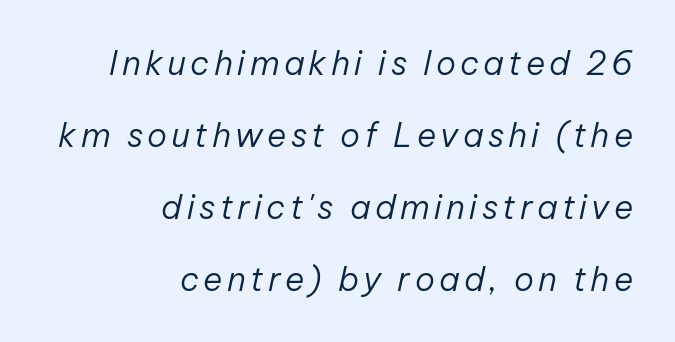
{"italic": "yes", "lean": "right", "slant_degrees": 12, "bold": "no", "weight": "regular", "width": "normal", "stroke_contrast": "low", "x_height": "medium", "monospaced": "no", "underline": "no", "align": "right", "line_spacing": "loose", "line_spacing_ratio": 2.18, "glyph_px": 33}
